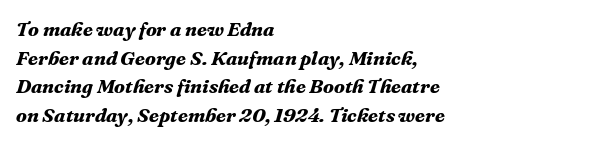
Q: Is the text bold? A: Yes.
Q: Is the text italic (slanted)? A: Yes, it leans right by about 16 degrees.
Q: Is the text underlined? A: No.
Q: How is the paragraph aligned? A: Left-aligned.
Q: Is the spacing between letters normal or unusually wide? A: Normal.
Q: Is the spacing between lines tight, normal or loose? A: Normal.
